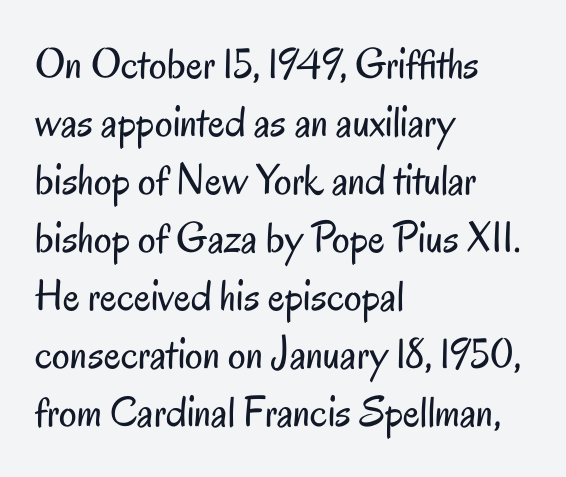
The image shows 44 px regular-weight, condensed sans-serif type, upright; set left-aligned, normal line spacing (1.32x), normal letter spacing, not underlined; low stroke contrast and a small x-height.
